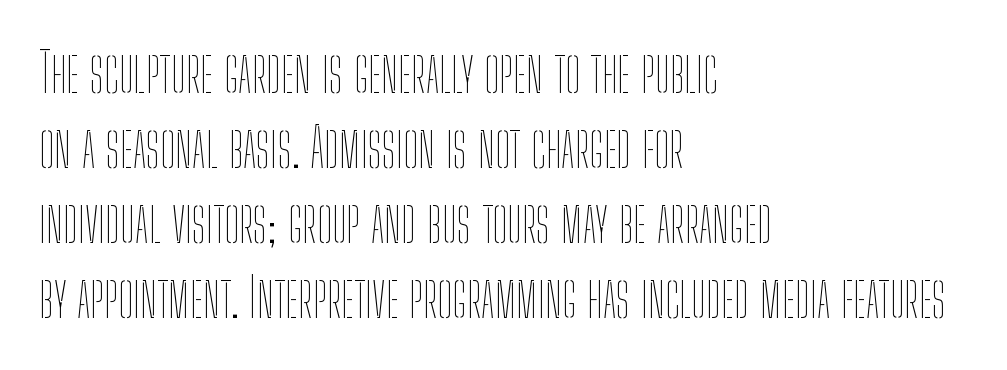
A classic flush-left, rag-right setting is used for this passage. Does extra space separate the letters? No, they use regular spacing. The area under the type is left untouched. The rendering uses a moderate line-height, typical for paragraphs. A typesetter would call this proportional, since set widths differ per character. The typesetting does not lean heavy: it is not bold.
